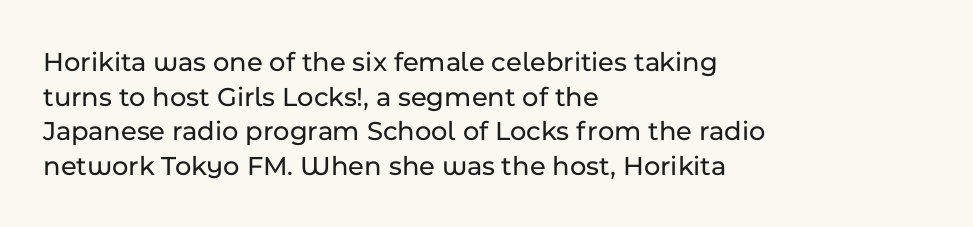
{"serif": "no", "italic": "no", "width": "normal", "stroke_contrast": "low", "x_height": "medium", "monospaced": "no", "underline": "no", "align": "left", "line_spacing_ratio": 1.24, "letter_spacing": "normal", "letter_spacing_em": 0.0, "glyph_px": 28}
